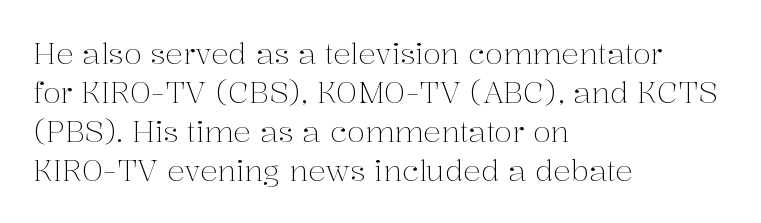
The typeface chosen for these lines features serifs. Bold? No — there's no thickening of the strokes. Is the letter spacing exaggerated? No — it looks like the ordinary default. The passage is arranged the way most books set body copy — flush left. The rendering uses natural spacing where letterforms have individual widths.
